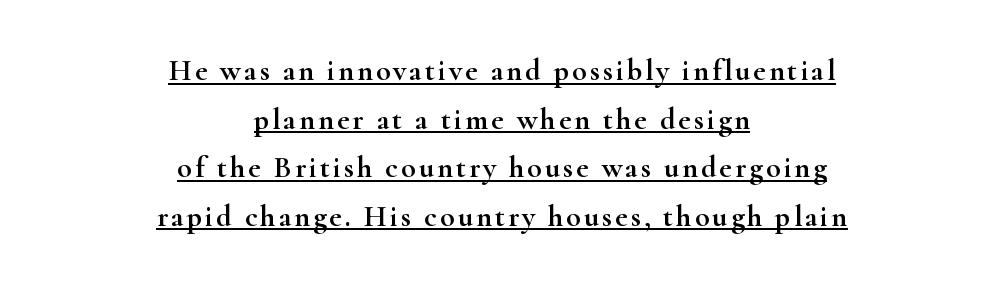
The line-height multiplier appears to be the usual default. Teacher's note: observe the equal gaps on both sides — that is centered alignment. The rendering shows small feet on the letterforms — a serif design. Every stem runs plumb, perpendicular to the baseline. Notice how a bar underscores the lettering throughout. A typesetter would call this proportional, since set widths differ per character.
